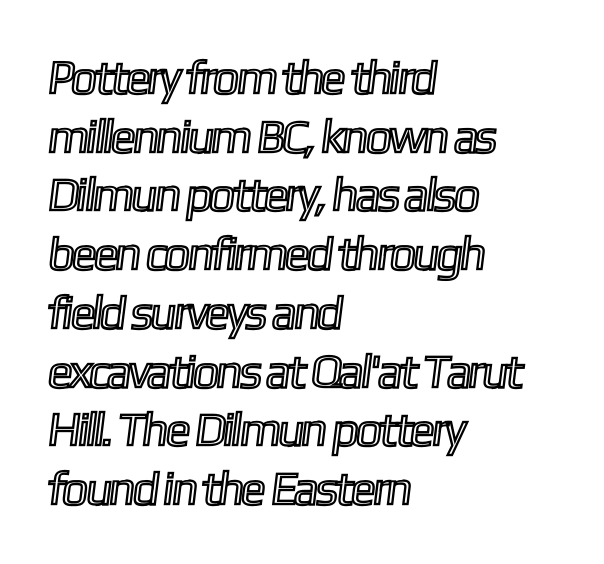
Quick note: underline off. Notice how the passage keeps a crisp vertical edge on the left only. Here the designer chose a conventional face with non-uniform glyph widths. Whoever set this chose a conventional vertical rhythm. The letterforms sit shoulder to shoulder at normal distance.
